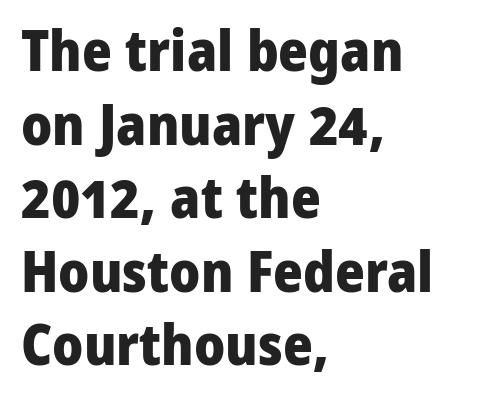
{"serif": "no", "italic": "no", "bold": "yes", "weight": "heavy", "width": "normal", "stroke_contrast": "low", "x_height": "medium", "monospaced": "no", "underline": "no", "align": "left", "line_spacing": "normal", "line_spacing_ratio": 1.29, "letter_spacing": "normal", "letter_spacing_em": 0.0, "glyph_px": 57}
